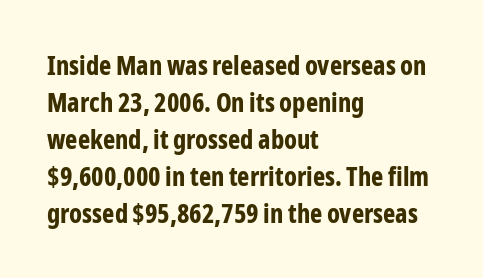
Q: Is the text bold? A: Yes.
Q: Is the text italic (slanted)? A: No, it is upright.
Q: Is the text underlined? A: No.
Q: How is the paragraph aligned? A: Left-aligned.
Q: Is the spacing between letters normal or unusually wide? A: Normal.
Q: Is the spacing between lines tight, normal or loose? A: Normal.
